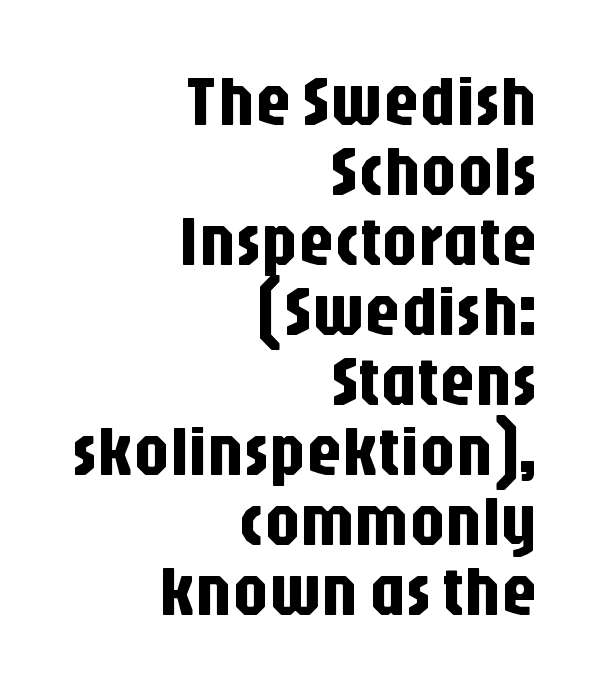
Q: Is the text italic (slanted)? A: No, it is upright.
Q: Is the typeface a serif or a sans-serif typeface? A: Sans-serif.
Q: Is the text underlined? A: No.
Q: How is the paragraph aligned? A: Right-aligned.
Q: Is the spacing between letters normal or unusually wide? A: Normal.
Q: Is the spacing between lines tight, normal or loose? A: Tight.
Q: Width (condensed, normal, or wide)? A: Condensed.
Q: Stroke contrast? A: Low.
Q: x-height? A: Large.
Q: Monospaced? A: No.
